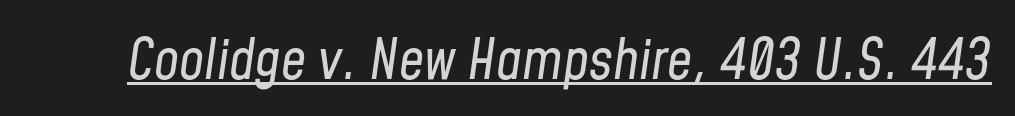
{"italic": "yes", "lean": "right", "slant_degrees": 8, "bold": "no", "weight": "regular", "width": "condensed", "stroke_contrast": "low", "x_height": "medium", "monospaced": "no", "underline": "yes", "letter_spacing": "normal", "letter_spacing_em": 0.0, "glyph_px": 56}
